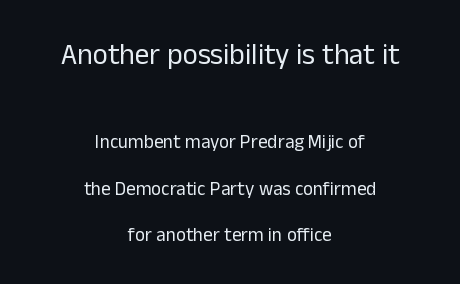
Q: Is the text bold? A: No.
Q: Is the text italic (slanted)? A: No, it is upright.
Q: Is the typeface a serif or a sans-serif typeface? A: Sans-serif.
Q: Is the text underlined? A: No.
Q: How is the paragraph aligned? A: Centered.
Q: Is the spacing between letters normal or unusually wide? A: Normal.
Q: Is the spacing between lines tight, normal or loose? A: Loose.
Q: Which block of text is set in a larger size, the first (top) or the second (bottom)? A: The first (top) one.
Q: Width (condensed, normal, or wide)? A: Normal.
Q: Stroke contrast? A: Low.
Q: x-height? A: Medium.
Q: Monospaced? A: No.
